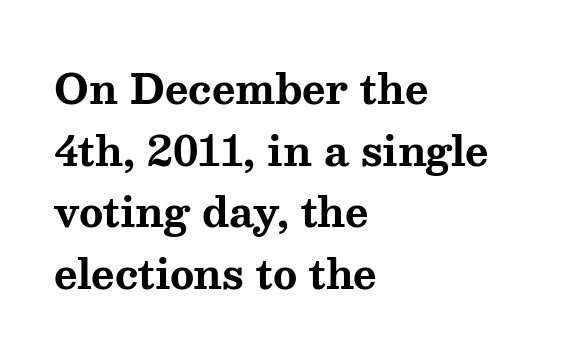
Nobody drew a line under any word here. The rendering uses natural spacing where letterforms have individual widths. You can tell it's not italic because the verticals are truly vertical. Bold? Absolutely — the strokes are thick and heavy.
